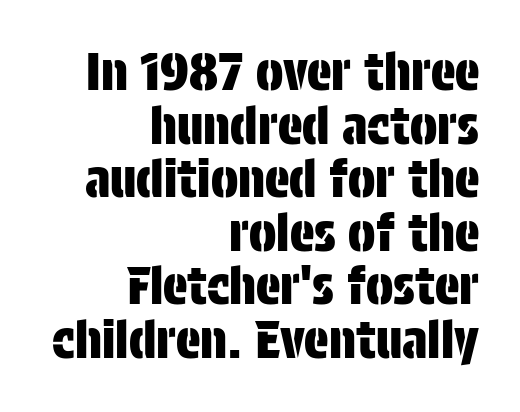
Q: Is the text italic (slanted)? A: No, it is upright.
Q: Is the typeface a serif or a sans-serif typeface? A: Sans-serif.
Q: Is the text underlined? A: No.
Q: How is the paragraph aligned? A: Right-aligned.
Q: Is the spacing between letters normal or unusually wide? A: Normal.
Q: Is the spacing between lines tight, normal or loose? A: Tight.
Q: Width (condensed, normal, or wide)? A: Condensed.
Q: Stroke contrast? A: Low.
Q: x-height? A: Large.
Q: Monospaced? A: No.
